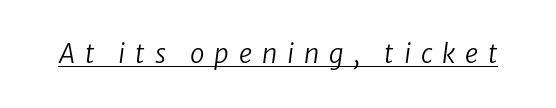
The image shows 26 px text type, italic (leaning right); set unusually wide letter spacing (+0.38 em), underlined.
